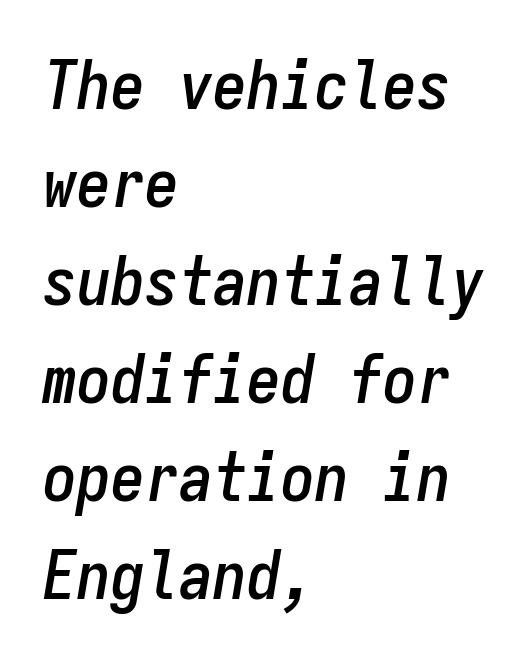
The image shows 68 px condensed type, italic (leaning right), monospaced; set left-aligned, normal line spacing (1.44x), normal letter spacing, not underlined; low stroke contrast and a medium x-height.
